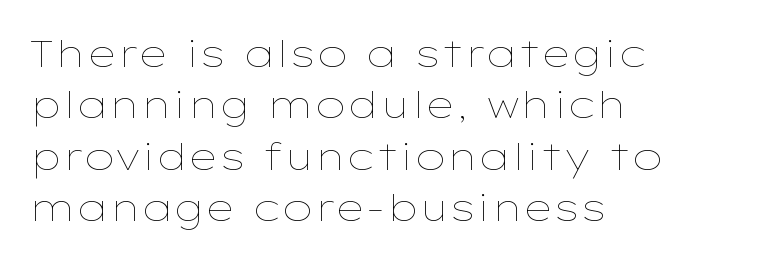
Q: Is the text bold? A: No.
Q: Is the text italic (slanted)? A: No, it is upright.
Q: Is the text underlined? A: No.
Q: How is the paragraph aligned? A: Left-aligned.
Q: Is the spacing between letters normal or unusually wide? A: Normal.
Q: Is the spacing between lines tight, normal or loose? A: Normal.
Q: Width (condensed, normal, or wide)? A: Wide.
Q: Stroke contrast? A: Low.
Q: x-height? A: Medium.
Q: Monospaced? A: No.
